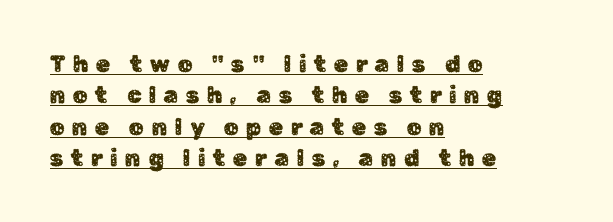
The horizontal fit of the characters is loose and conspicuously gappy. The paragraph has a hard left edge and a soft right edge. This sample uses an upright cut, with every glyph sitting square on the baseline. Vertical spacing — default.
